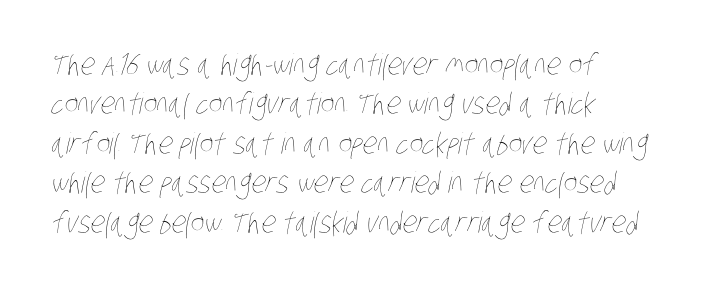
{"bold": "no", "weight": "thin", "width": "condensed", "stroke_contrast": "low", "x_height": "large", "monospaced": "no", "underline": "no", "align": "left", "line_spacing": "normal", "line_spacing_ratio": 1.36, "letter_spacing": "normal", "letter_spacing_em": 0.0, "glyph_px": 29}
